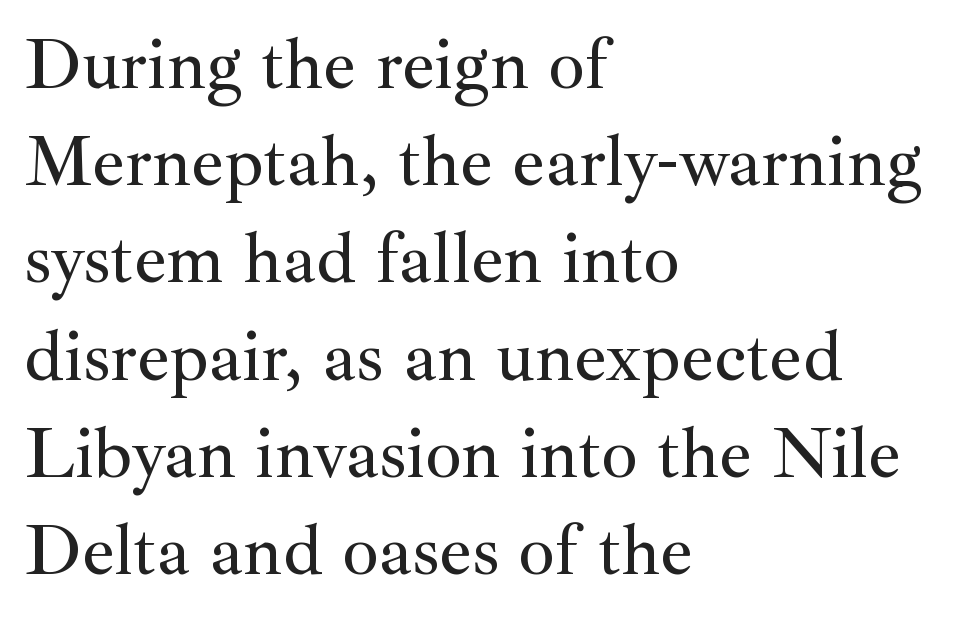
Q: Is the text italic (slanted)? A: No, it is upright.
Q: Is the typeface a serif or a sans-serif typeface? A: Serif.
Q: Is the text underlined? A: No.
Q: How is the paragraph aligned? A: Left-aligned.
Q: Is the spacing between letters normal or unusually wide? A: Normal.
Q: Is the spacing between lines tight, normal or loose? A: Normal.
Q: Width (condensed, normal, or wide)? A: Normal.
Q: Stroke contrast? A: Medium.
Q: x-height? A: Small.
Q: Monospaced? A: No.
